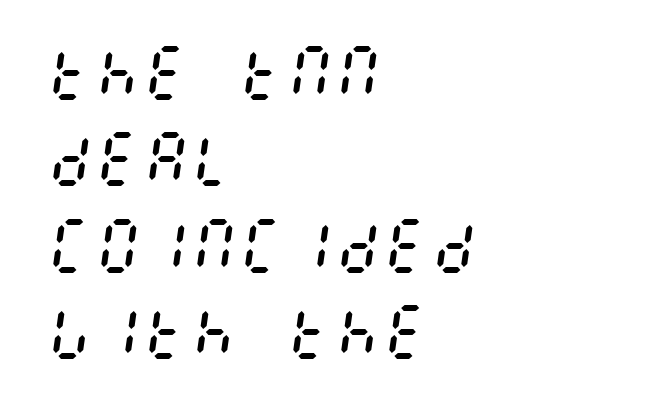
The image shows 60 px regular-weight, condensed type, italic (leaning right); set left-aligned, normal line spacing (1.44x), normal letter spacing, not underlined; medium stroke contrast and a large x-height.
